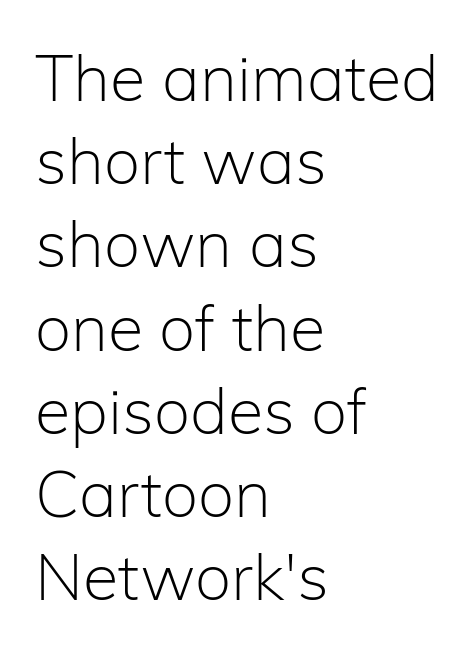
Horizontal alignment here is leftward, the default for most running prose. Is this a fixed-width face? No — the glyphs have proportional, varying widths. A quiet, ordinary-to-light weight characterises the typeface. It's the straight-up-and-down kind of type. The baseline area is clear. The horizontal fit of the characters is conventional and even.
